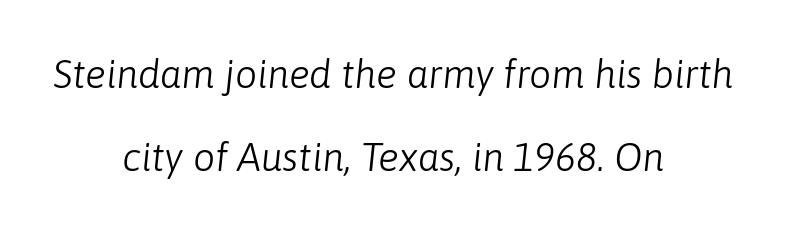
Q: Is the text bold? A: No.
Q: Is the text italic (slanted)? A: Yes, it leans right by about 6 degrees.
Q: Is the text underlined? A: No.
Q: How is the paragraph aligned? A: Centered.
Q: Is the spacing between letters normal or unusually wide? A: Normal.
Q: Is the spacing between lines tight, normal or loose? A: Loose.
Q: Width (condensed, normal, or wide)? A: Normal.
Q: Stroke contrast? A: Low.
Q: x-height? A: Medium.
Q: Monospaced? A: No.
